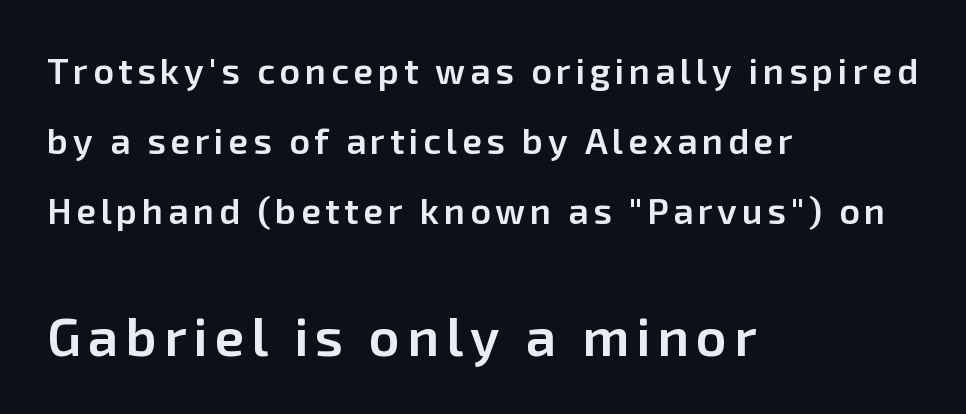
The image shows 54 px semibold sans-serif type, upright; set left-aligned, loose line spacing (1.95x), not underlined; the second (bottom) block is 1.5x larger; low stroke contrast and a medium x-height.
